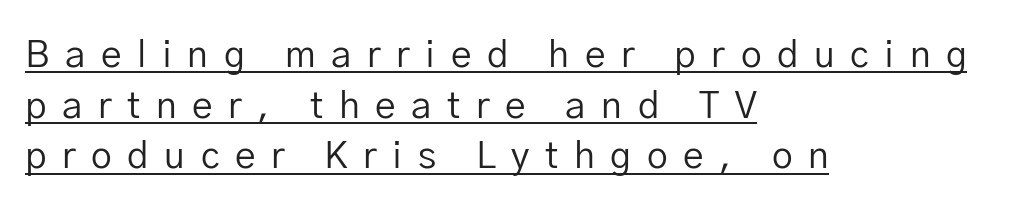
The typography opts for an upright posture over an oblique one. Heft: none added — not bold. A typesetter would call this proportional, since set widths differ per character. The tracking jumps out immediately: characters are airy and widely separated. Serif or sans? Sans — the stroke terminals are bare.
